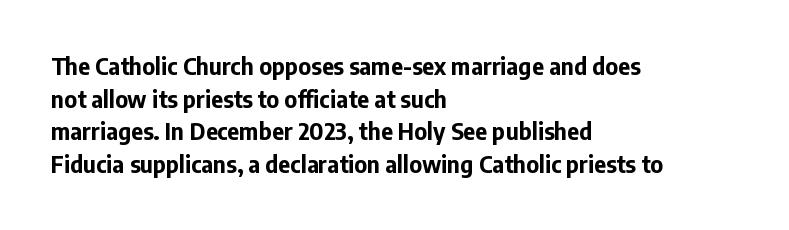
Q: Is the text bold? A: Yes.
Q: Is the text italic (slanted)? A: No, it is upright.
Q: Is the text underlined? A: No.
Q: How is the paragraph aligned? A: Left-aligned.
Q: Is the spacing between letters normal or unusually wide? A: Normal.
Q: Is the spacing between lines tight, normal or loose? A: Normal.
